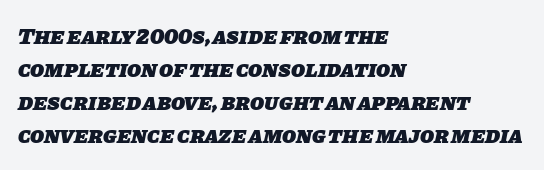
Q: Is the text bold? A: Yes.
Q: Is the text underlined? A: No.
Q: How is the paragraph aligned? A: Left-aligned.
Q: Is the spacing between letters normal or unusually wide? A: Normal.
Q: Is the spacing between lines tight, normal or loose? A: Normal.
